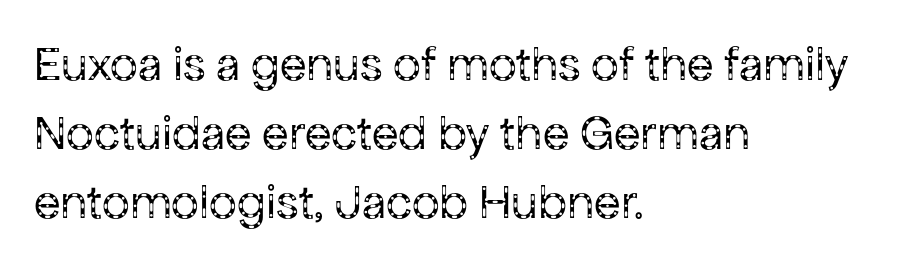
The image shows 49 px regular-weight sans-serif type, upright; set left-aligned, normal line spacing (1.41x), normal letter spacing, not underlined; low stroke contrast and a medium x-height.
